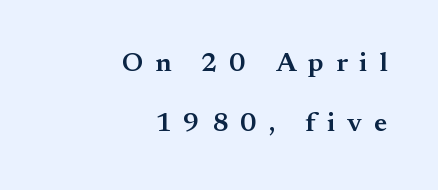
The image shows 27 px text type, upright; set right-aligned, loose line spacing (2.22x), unusually wide letter spacing (+0.44 em), not underlined.
